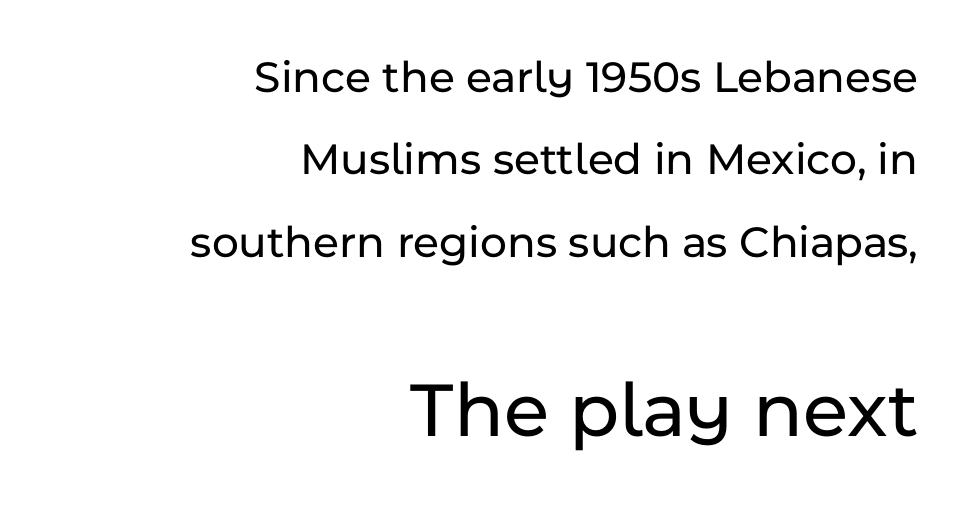
The image shows 80 px sans-serif type, upright; set right-aligned, line spacing 1.79x, normal letter spacing, not underlined; the second (bottom) block is 1.74x larger; low stroke contrast and a medium x-height.
